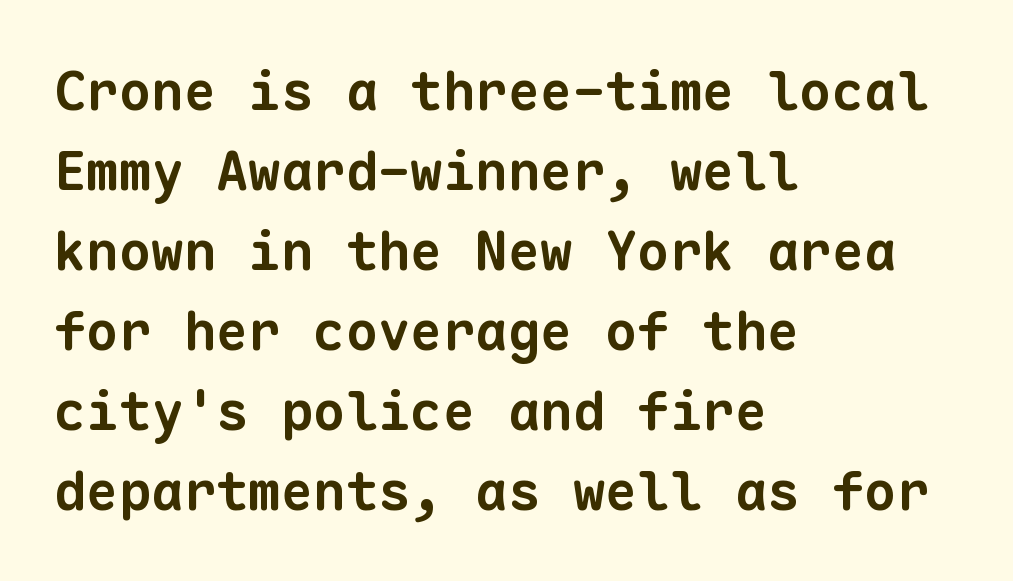
{"serif": "no", "bold": "yes", "weight": "bold", "width": "normal", "stroke_contrast": "low", "x_height": "medium", "monospaced": "yes", "underline": "no", "align": "left", "line_spacing": "normal", "line_spacing_ratio": 1.48, "letter_spacing": "normal", "letter_spacing_em": 0.0, "glyph_px": 54}
